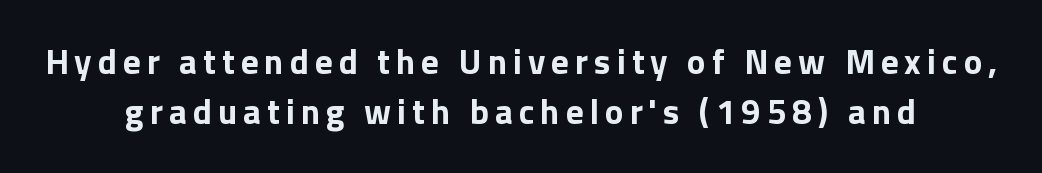
Q: Is the text bold? A: Yes.
Q: Is the text italic (slanted)? A: No, it is upright.
Q: Is the typeface a serif or a sans-serif typeface? A: Sans-serif.
Q: Is the text underlined? A: No.
Q: How is the paragraph aligned? A: Centered.
Q: Is the spacing between lines tight, normal or loose? A: Normal.
Q: Width (condensed, normal, or wide)? A: Normal.
Q: x-height? A: Medium.
Q: Monospaced? A: No.
